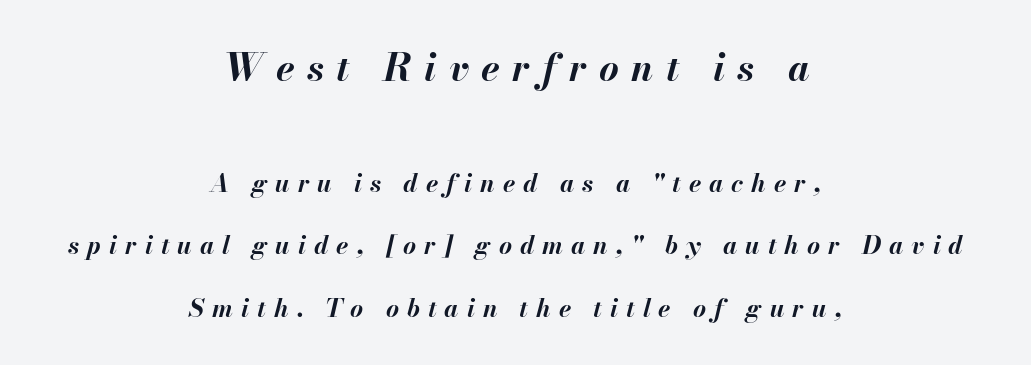
{"italic": "yes", "lean": "right", "slant_degrees": 13, "bold": "yes", "weight": "bold", "width": "normal", "stroke_contrast": "medium", "x_height": "small", "monospaced": "no", "underline": "no", "align": "center", "line_spacing": "loose", "line_spacing_ratio": 2.49, "letter_spacing": "wide", "letter_spacing_em": 0.32, "larger_block": "first", "size_ratio": 1.52, "glyph_px": 38}
